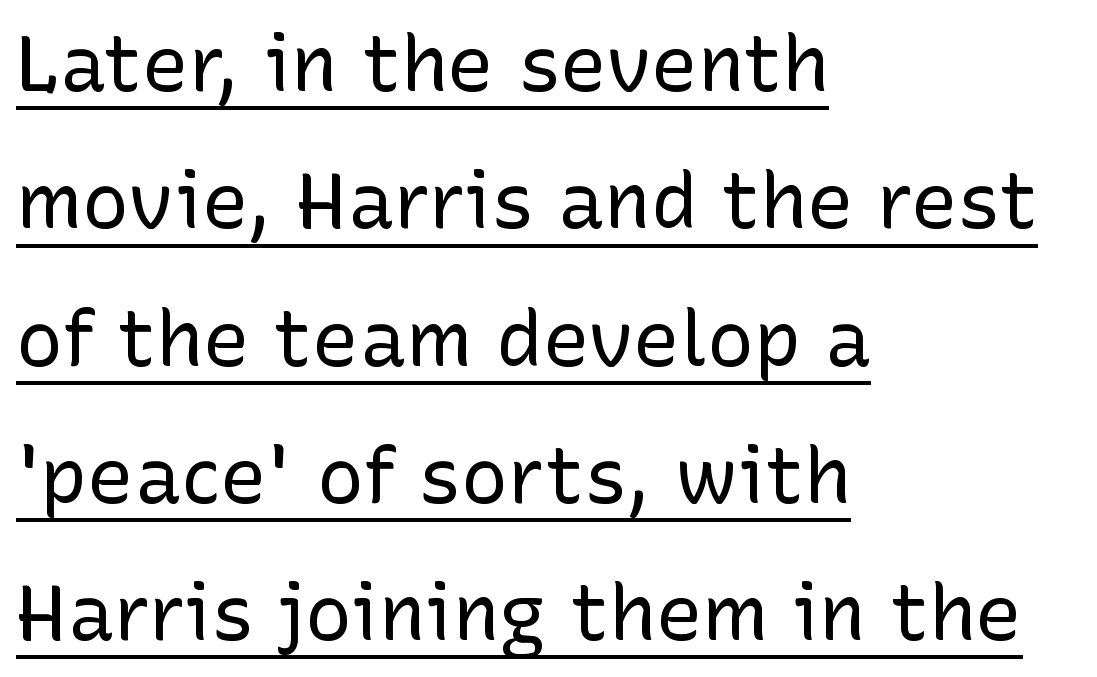
The image shows 78 px regular-weight sans-serif type, upright; set left-aligned, line spacing 1.76x, normal letter spacing, underlined; low stroke contrast and a medium x-height.
